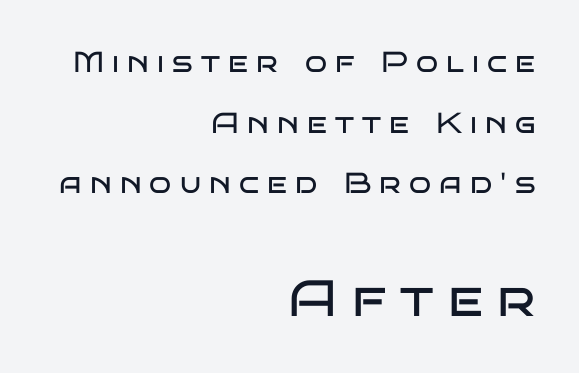
{"serif": "no", "italic": "no", "bold": "no", "weight": "regular", "width": "wide", "stroke_contrast": "low", "x_height": "large", "monospaced": "no", "underline": "no", "align": "right", "line_spacing": "loose", "line_spacing_ratio": 2.09, "letter_spacing": "wide", "letter_spacing_em": 0.28, "larger_block": "second", "size_ratio": 1.76, "glyph_px": 51}
